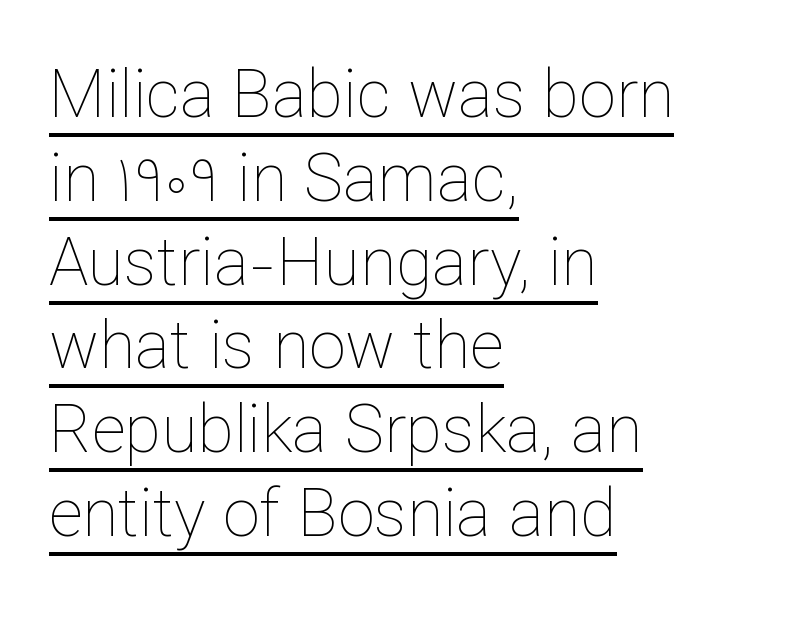
The image shows 66 px thin type, upright; set left-aligned, normal line spacing (1.27x), normal letter spacing, underlined; low stroke contrast and a medium x-height.
